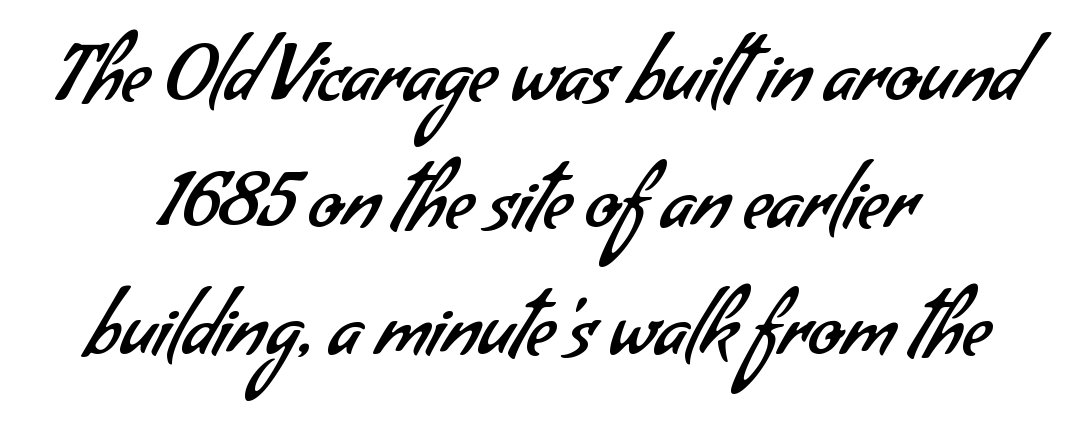
If you folded the block vertically in half, each line would mirror itself in length. Does the type have serifs? No, each stem ends abruptly. The tracking reads as untouched default to a designer's eye. Has an underline been added? It has not. No letter is thick-stroked: the sample isn't bold. This sample has the flowing, uneven cadence of proportional lettering.
